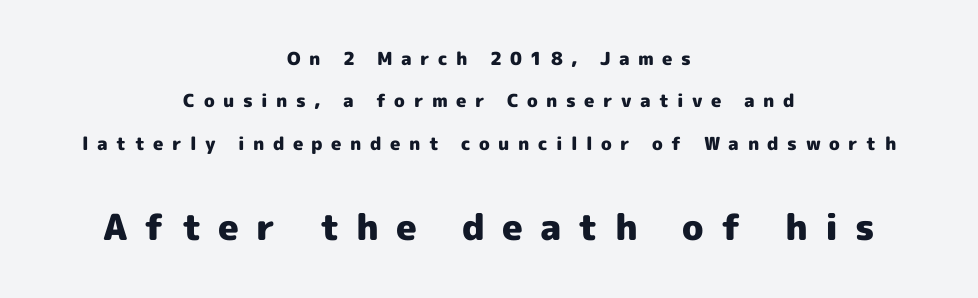
In terms of letterspacing, this is a distinctly airy, spread setting. Visually, the bottom section dominates because its glyphs are scaled up. Neither beginnings nor endings align; midpoints do. A dark, heavy texture on the line: the type is bold. The designer went with a sans here, leaving each stem footless.
